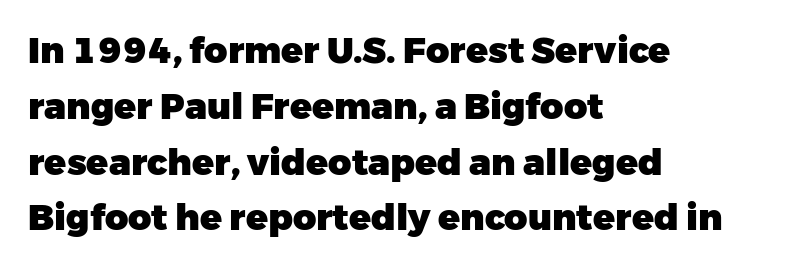
The image shows 36 px heavy sans-serif type, upright; set left-aligned, normal line spacing (1.55x), normal letter spacing, not underlined; low stroke contrast and a medium x-height.
